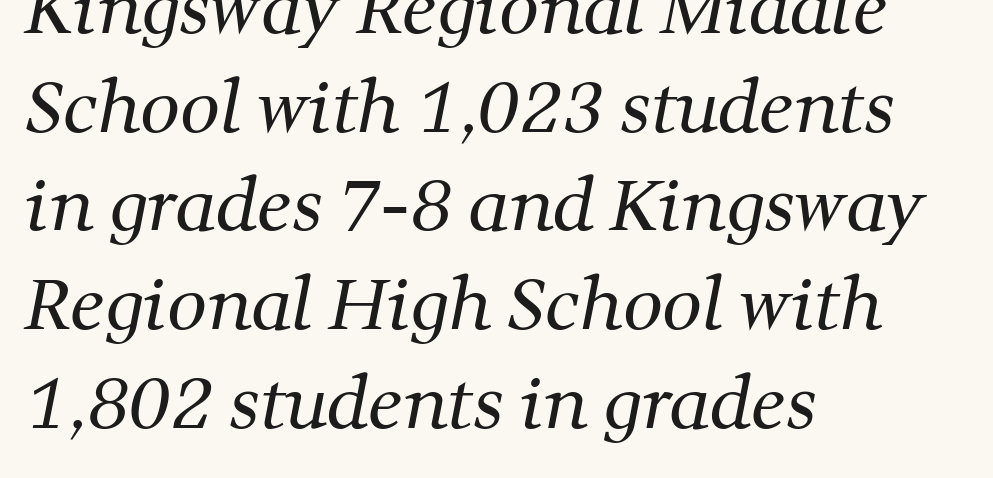
Q: Is the text bold? A: No.
Q: Is the typeface a serif or a sans-serif typeface? A: Serif.
Q: Is the text underlined? A: No.
Q: How is the paragraph aligned? A: Left-aligned.
Q: Is the spacing between letters normal or unusually wide? A: Normal.
Q: Is the spacing between lines tight, normal or loose? A: Normal.
Q: Width (condensed, normal, or wide)? A: Normal.
Q: Stroke contrast? A: Medium.
Q: x-height? A: Medium.
Q: Monospaced? A: No.
